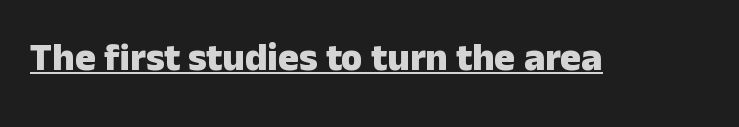
{"serif": "no", "italic": "no", "bold": "yes", "weight": "heavy", "width": "normal", "stroke_contrast": "low", "x_height": "medium", "monospaced": "no", "underline": "yes", "letter_spacing": "normal", "letter_spacing_em": 0.0, "glyph_px": 39}
